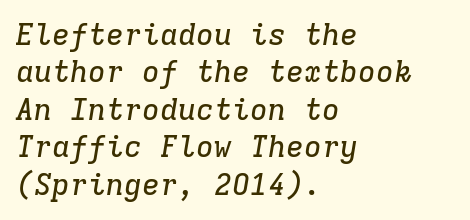
Q: Is the text italic (slanted)? A: Yes, it leans right by about 9 degrees.
Q: Is the typeface a serif or a sans-serif typeface? A: Serif.
Q: Is the text underlined? A: No.
Q: How is the paragraph aligned? A: Left-aligned.
Q: Is the spacing between letters normal or unusually wide? A: Normal.
Q: Is the spacing between lines tight, normal or loose? A: Normal.
Q: Width (condensed, normal, or wide)? A: Normal.
Q: Stroke contrast? A: Low.
Q: x-height? A: Medium.
Q: Monospaced? A: Yes.
